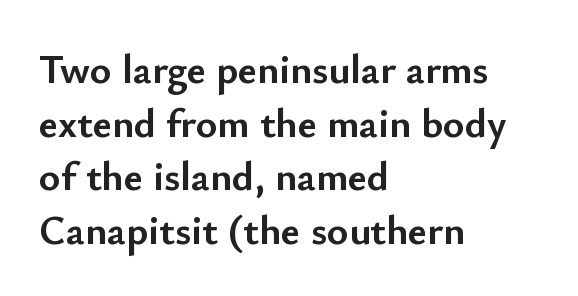
The image shows 41 px semibold sans-serif type, upright; set left-aligned, normal line spacing (1.31x), normal letter spacing, not underlined; low stroke contrast and a small x-height.
